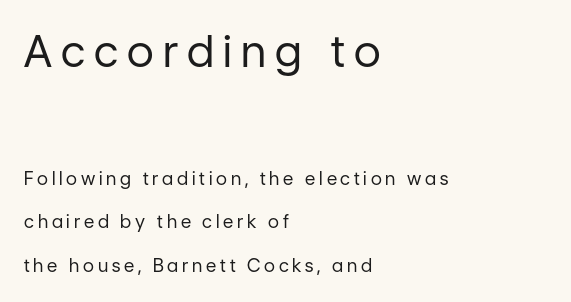
Q: Is the text bold? A: No.
Q: Is the text italic (slanted)? A: No, it is upright.
Q: Is the typeface a serif or a sans-serif typeface? A: Sans-serif.
Q: Is the text underlined? A: No.
Q: How is the paragraph aligned? A: Left-aligned.
Q: Is the spacing between letters normal or unusually wide? A: Unusually wide.
Q: Is the spacing between lines tight, normal or loose? A: Loose.
Q: Which block of text is set in a larger size, the first (top) or the second (bottom)? A: The first (top) one.
Q: Width (condensed, normal, or wide)? A: Normal.
Q: Stroke contrast? A: Low.
Q: x-height? A: Medium.
Q: Monospaced? A: No.
